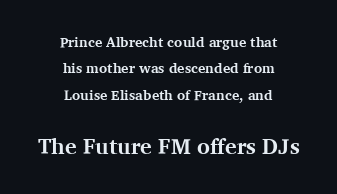
The image shows 22 px bold type, upright; set centered, line spacing 1.89x, normal letter spacing, not underlined; the second (bottom) block is 1.57x larger.
